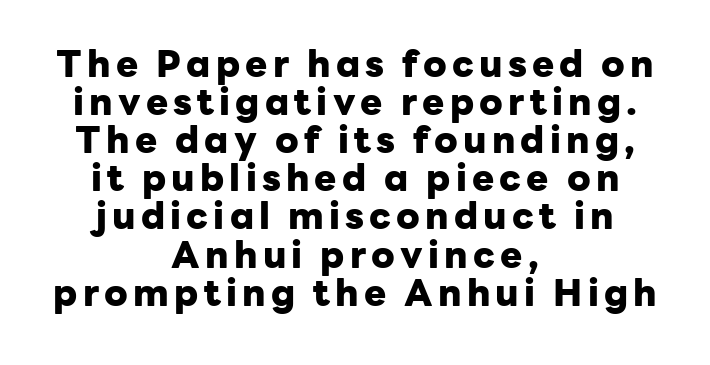
Q: Is the text bold? A: Yes.
Q: Is the text italic (slanted)? A: No, it is upright.
Q: Is the typeface a serif or a sans-serif typeface? A: Sans-serif.
Q: Is the text underlined? A: No.
Q: How is the paragraph aligned? A: Centered.
Q: Is the spacing between lines tight, normal or loose? A: Tight.
Q: Width (condensed, normal, or wide)? A: Normal.
Q: Stroke contrast? A: Low.
Q: x-height? A: Medium.
Q: Monospaced? A: No.
